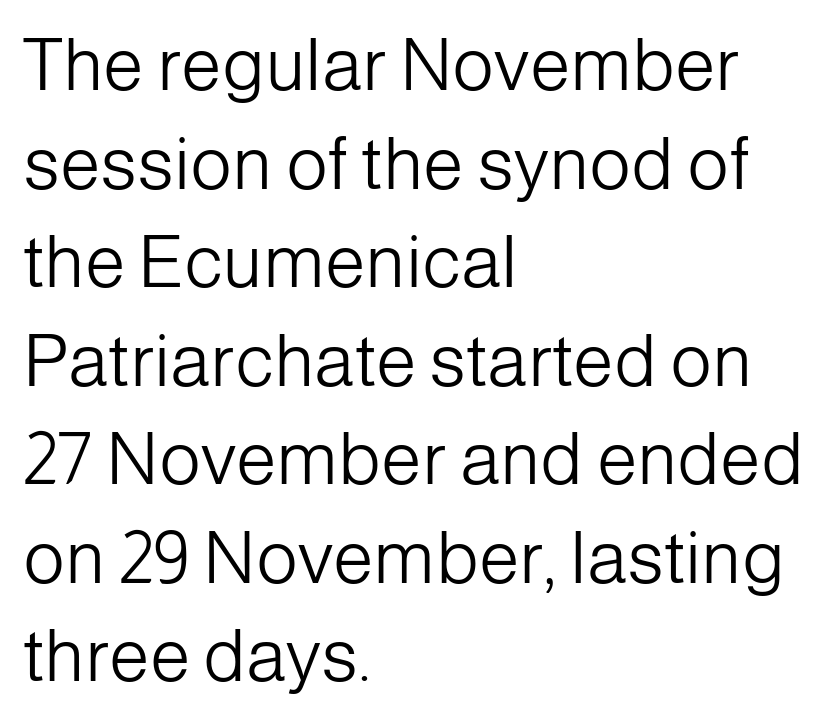
{"serif": "no", "italic": "no", "bold": "no", "weight": "light", "width": "normal", "stroke_contrast": "low", "x_height": "medium", "monospaced": "no", "underline": "no", "align": "left", "line_spacing": "normal", "line_spacing_ratio": 1.35, "letter_spacing": "normal", "letter_spacing_em": 0.0, "glyph_px": 73}
